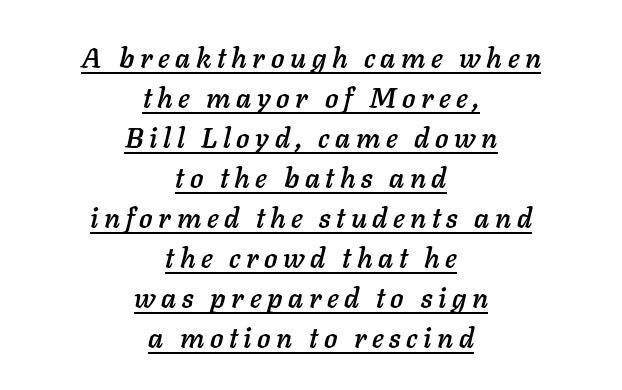
The letters advance in unequal steps, a hallmark of proportional type. A typesetter would call this heavily tracked-out type. The rendering uses a moderate line-height, typical for paragraphs. Reading down the block, each line starts at a different indent, mirrored at its end. The sample's only ornament is a line tracing under the words. Tall strokes in this sample are angled rather than plumb.
